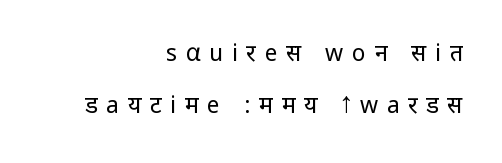
Q: Is the text bold? A: No.
Q: Is the text italic (slanted)? A: No, it is upright.
Q: Is the text underlined? A: No.
Q: How is the paragraph aligned? A: Right-aligned.
Q: Is the spacing between letters normal or unusually wide? A: Unusually wide.
Q: Is the spacing between lines tight, normal or loose? A: Loose.
